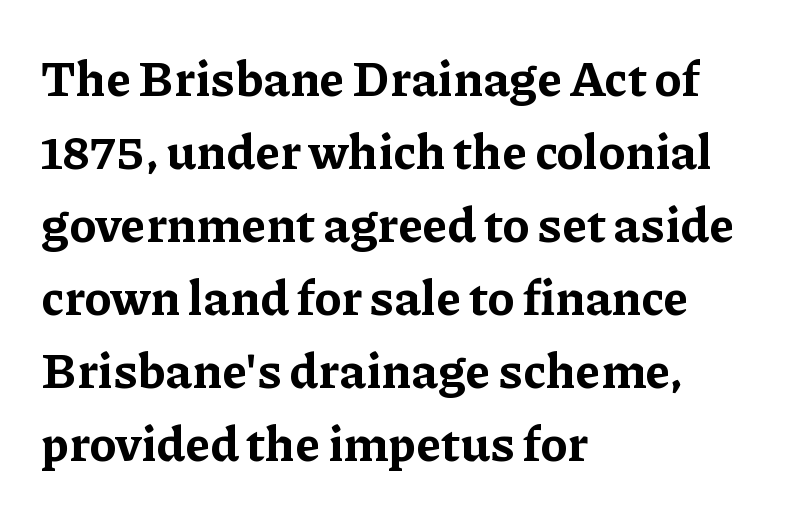
The image shows 49 px bold serif type, upright; set left-aligned, normal line spacing (1.49x), normal letter spacing, not underlined; low stroke contrast and a medium x-height.
